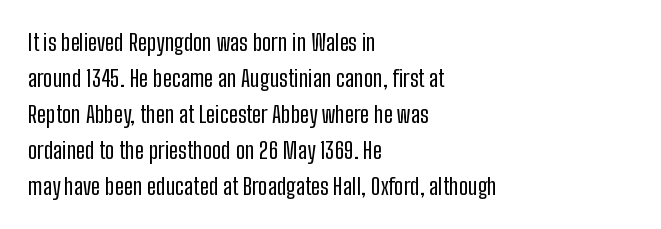
The image shows 23 px text type, upright; set left-aligned, normal line spacing (1.57x), normal letter spacing, not underlined.
